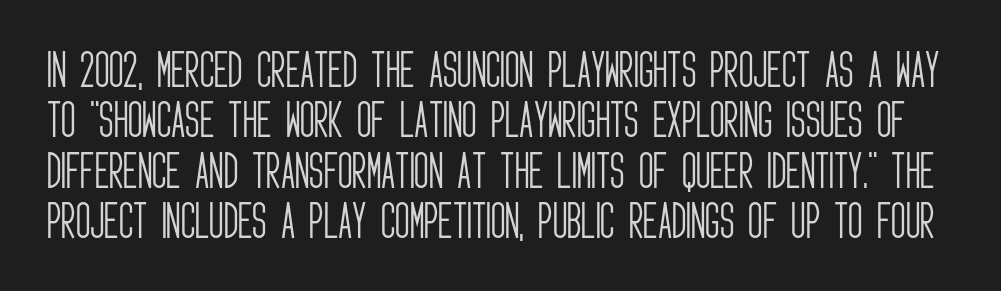
The image shows 40 px light, condensed sans-serif type, upright; set normal line spacing (1.26x), normal letter spacing, not underlined; low stroke contrast and a large x-height.
